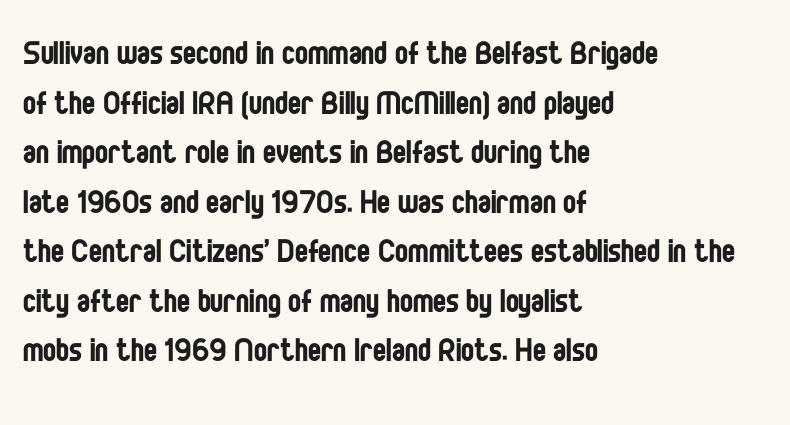
A clean baseline with only descenders dipping below it. Alignment: flush left. Is the letter spacing exaggerated? No — it looks like the ordinary default. The type family on display is of the sans-serif kind. A typesetter would call this proportional, since set widths differ per character. The passage shown is not bold in any degree.
